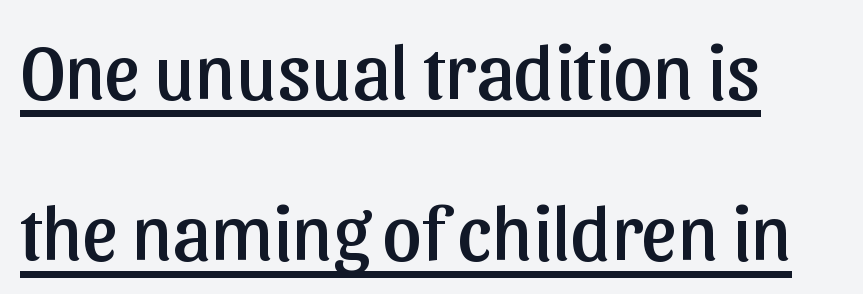
Tracking value appears to be zero — textbook default spacing. A typesetter would call this proportional, since set widths differ per character. Vertical strokes here are truly vertical. Rows of type keep a wide berth in the vertical direction. This rendering employs a face without finishing strokes, i.e., a sans-serif. In designer terms, the underline attribute is active on this setting.
